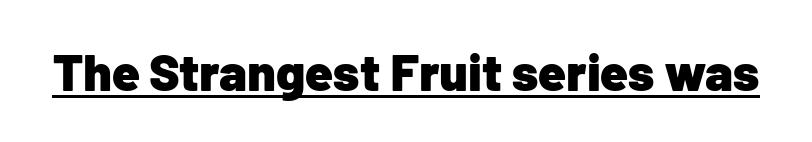
The designer went with a sans here, leaving each stem footless. Think of a printed novel: that variable character pitch is what you see here. The rendered words wear a rule along their underside. Rendered with straight, roman letterforms. Bold? Absolutely — the strokes are thick and heavy. Tracking value appears to be zero — textbook default spacing.
